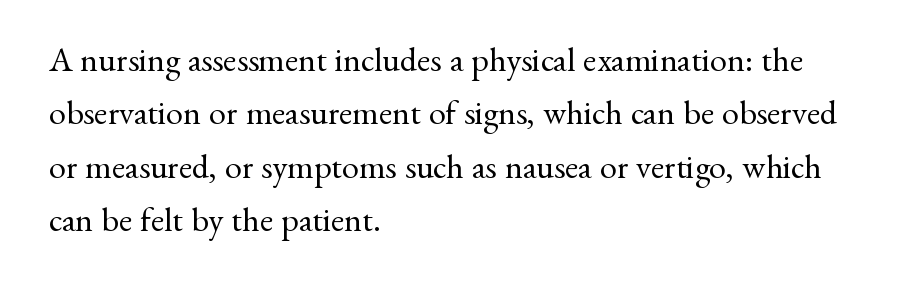
Q: Is the text bold? A: No.
Q: Is the text italic (slanted)? A: No, it is upright.
Q: Is the typeface a serif or a sans-serif typeface? A: Serif.
Q: Is the text underlined? A: No.
Q: How is the paragraph aligned? A: Left-aligned.
Q: Is the spacing between letters normal or unusually wide? A: Normal.
Q: Is the spacing between lines tight, normal or loose? A: Normal.
Q: Width (condensed, normal, or wide)? A: Normal.
Q: Stroke contrast? A: Medium.
Q: x-height? A: Small.
Q: Monospaced? A: No.
